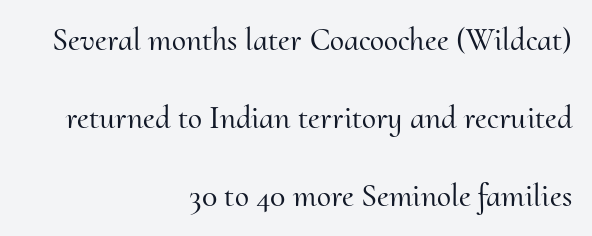
{"serif": "yes", "italic": "no", "width": "normal", "stroke_contrast": "medium", "x_height": "small", "monospaced": "no", "underline": "no", "align": "right", "line_spacing": "loose", "line_spacing_ratio": 2.43, "letter_spacing": "normal", "letter_spacing_em": 0.0, "glyph_px": 32}
